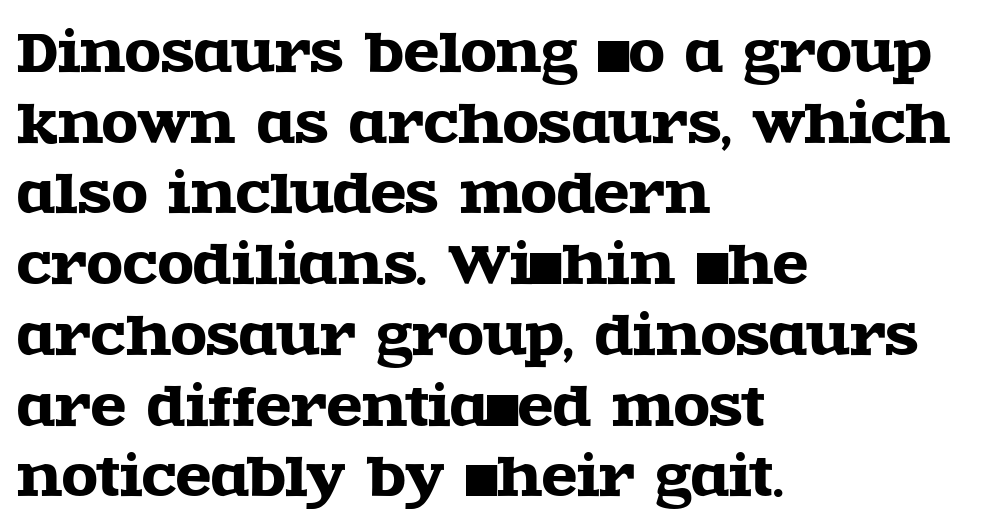
Q: Is the text italic (slanted)? A: No, it is upright.
Q: Is the typeface a serif or a sans-serif typeface? A: Serif.
Q: Is the text underlined? A: No.
Q: How is the paragraph aligned? A: Left-aligned.
Q: Is the spacing between letters normal or unusually wide? A: Normal.
Q: Is the spacing between lines tight, normal or loose? A: Normal.
Q: Width (condensed, normal, or wide)? A: Wide.
Q: x-height? A: Large.
Q: Monospaced? A: No.
